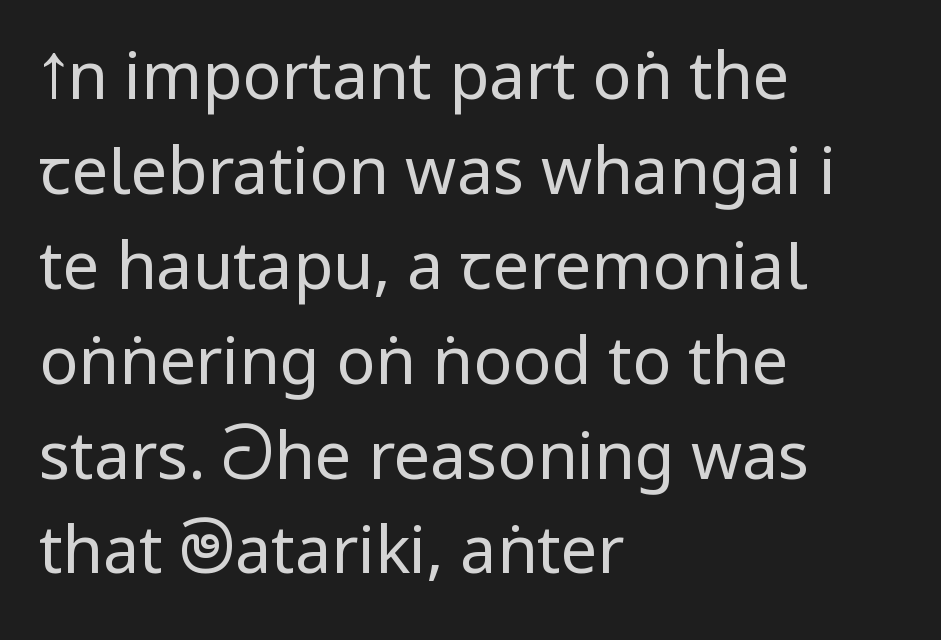
Q: Is the text bold? A: No.
Q: Is the text italic (slanted)? A: No, it is upright.
Q: Is the typeface a serif or a sans-serif typeface? A: Sans-serif.
Q: Is the text underlined? A: No.
Q: How is the paragraph aligned? A: Left-aligned.
Q: Is the spacing between letters normal or unusually wide? A: Normal.
Q: Is the spacing between lines tight, normal or loose? A: Normal.
Q: Width (condensed, normal, or wide)? A: Condensed.
Q: Stroke contrast? A: Low.
Q: x-height? A: Large.
Q: Monospaced? A: No.
